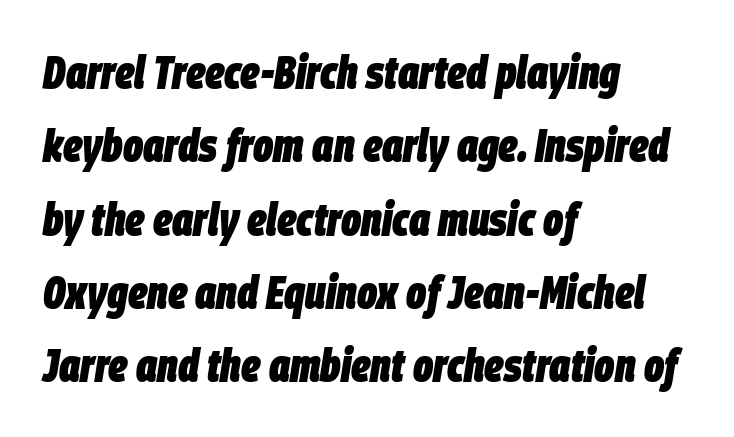
{"italic": "yes", "lean": "right", "slant_degrees": 9, "bold": "yes", "weight": "heavy", "width": "condensed", "stroke_contrast": "low", "x_height": "large", "monospaced": "no", "underline": "no", "align": "left", "line_spacing": "normal", "line_spacing_ratio": 1.56, "letter_spacing": "normal", "letter_spacing_em": 0.0, "glyph_px": 47}
